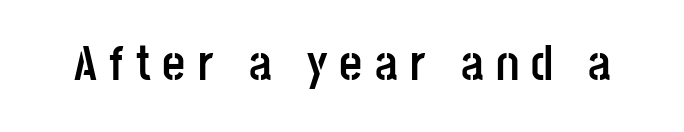
Q: Is the text bold? A: Yes.
Q: Is the text italic (slanted)? A: No, it is upright.
Q: Is the typeface a serif or a sans-serif typeface? A: Sans-serif.
Q: Is the text underlined? A: No.
Q: Is the spacing between letters normal or unusually wide? A: Unusually wide.
Q: Width (condensed, normal, or wide)? A: Condensed.
Q: Stroke contrast? A: Low.
Q: x-height? A: Large.
Q: Monospaced? A: No.
